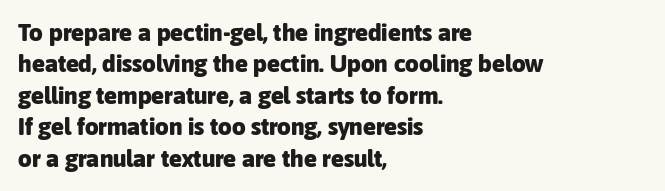
{"italic": "no", "bold": "yes", "underline": "no", "align": "left", "line_spacing": "normal", "line_spacing_ratio": 1.31, "letter_spacing": "normal", "letter_spacing_em": 0.0, "glyph_px": 24}
